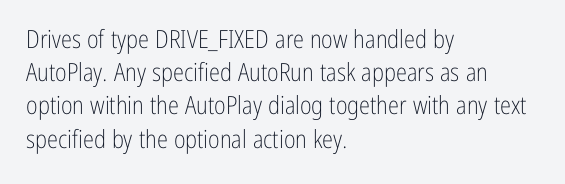
These lines sit exactly where default settings would place them. Decoration check: the copy has no underline. The typeface has the unassuming heft of standard copy or less. Horizontal alignment here is leftward, the default for most running prose.
